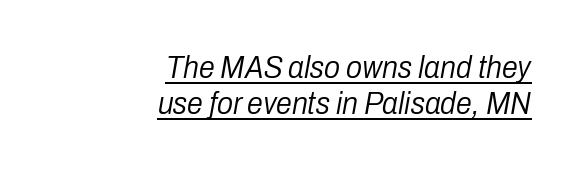
No chunkiness to these letters — they're not bold. The glyphs are accompanied by a horizontal stroke just below them. Reading down the column, the eye jumps only a short way to each next line. The gaps between neighbouring characters are ordinary and unremarkable. The rendering applies a slant to the glyphs.
